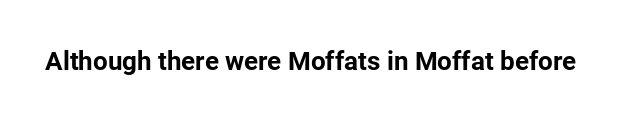
The image shows 26 px bold type, upright; set normal letter spacing, not underlined.
